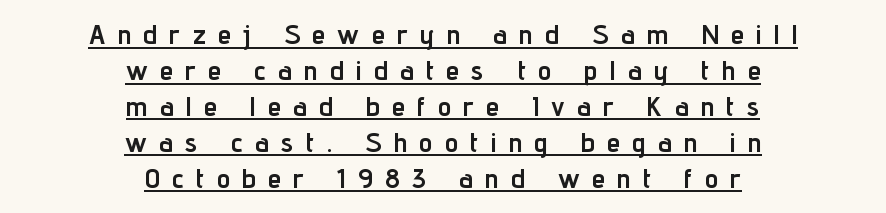
Q: Is the text bold? A: Yes.
Q: Is the text italic (slanted)? A: No, it is upright.
Q: Is the text underlined? A: Yes.
Q: How is the paragraph aligned? A: Centered.
Q: Is the spacing between letters normal or unusually wide? A: Unusually wide.
Q: Is the spacing between lines tight, normal or loose? A: Normal.
